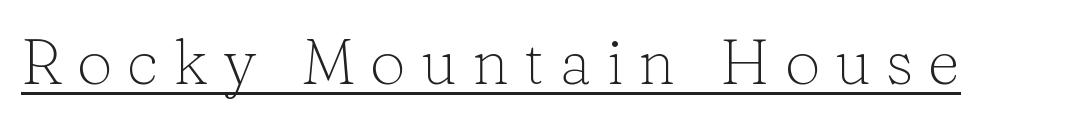
{"serif": "yes", "italic": "no", "bold": "no", "weight": "light", "width": "normal", "stroke_contrast": "low", "x_height": "medium", "monospaced": "no", "underline": "yes", "letter_spacing": "wide", "letter_spacing_em": 0.23, "glyph_px": 64}
